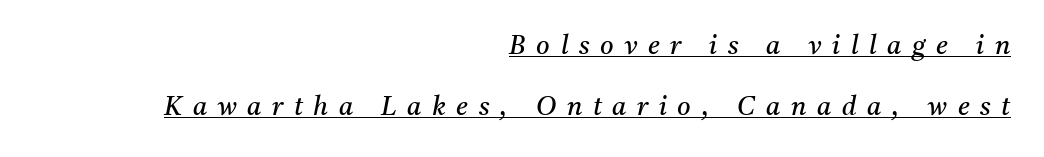
{"italic": "yes", "lean": "right", "slant_degrees": 11, "bold": "no", "underline": "yes", "align": "right", "line_spacing": "loose", "line_spacing_ratio": 2.36, "letter_spacing": "wide", "letter_spacing_em": 0.41, "glyph_px": 26}
